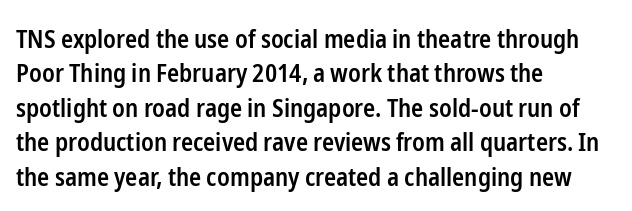
{"italic": "no", "bold": "semi", "underline": "no", "align": "left", "line_spacing": "normal", "line_spacing_ratio": 1.38, "letter_spacing": "normal", "letter_spacing_em": 0.0, "glyph_px": 25}
